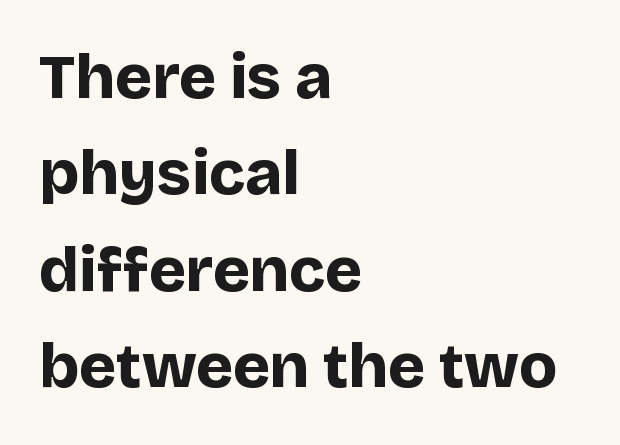
{"serif": "no", "italic": "no", "bold": "yes", "weight": "bold", "width": "normal", "stroke_contrast": "low", "x_height": "large", "monospaced": "no", "underline": "no", "align": "left", "line_spacing": "normal", "line_spacing_ratio": 1.53, "letter_spacing": "normal", "letter_spacing_em": 0.0, "glyph_px": 63}
